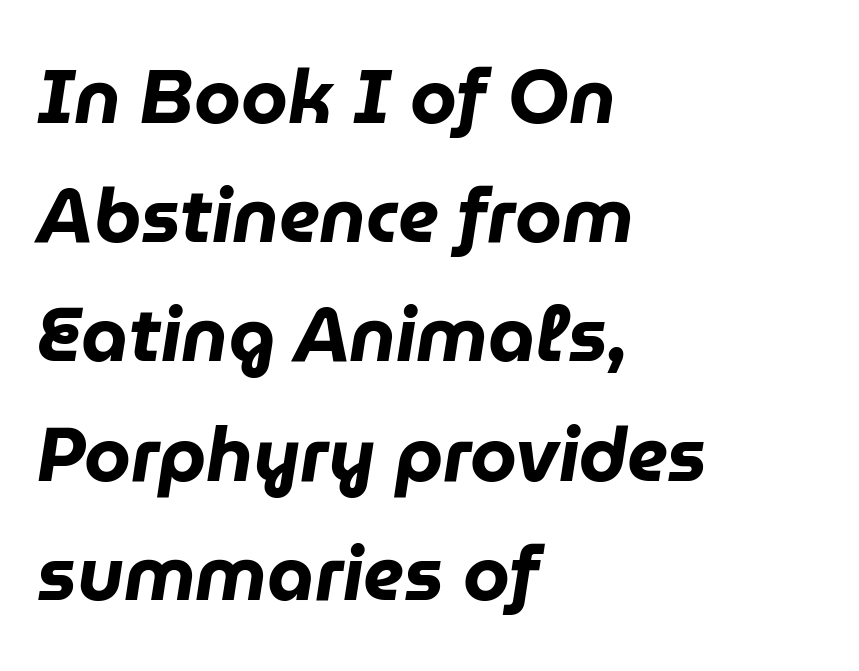
{"italic": "yes", "lean": "right", "slant_degrees": 9, "bold": "yes", "weight": "heavy", "width": "normal", "stroke_contrast": "low", "x_height": "medium", "monospaced": "no", "underline": "no", "align": "left", "line_spacing": "normal", "line_spacing_ratio": 1.59, "letter_spacing": "normal", "letter_spacing_em": 0.0, "glyph_px": 75}
